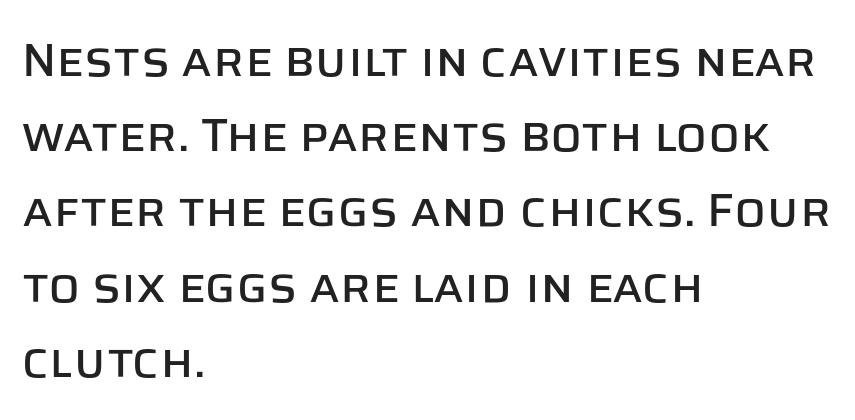
Q: Is the text italic (slanted)? A: No, it is upright.
Q: Is the typeface a serif or a sans-serif typeface? A: Sans-serif.
Q: Is the text underlined? A: No.
Q: How is the paragraph aligned? A: Left-aligned.
Q: Is the spacing between letters normal or unusually wide? A: Normal.
Q: Is the spacing between lines tight, normal or loose? A: Normal.
Q: Width (condensed, normal, or wide)? A: Normal.
Q: Stroke contrast? A: Low.
Q: x-height? A: Large.
Q: Monospaced? A: No.
